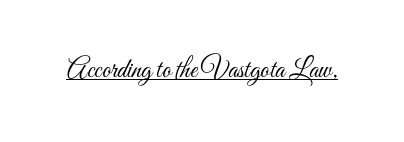
Vertical stems look standard width or narrower in stroke. This sample carries an underscore along the baseline area. Spacing between characters is what you'd get straight out of the box.
